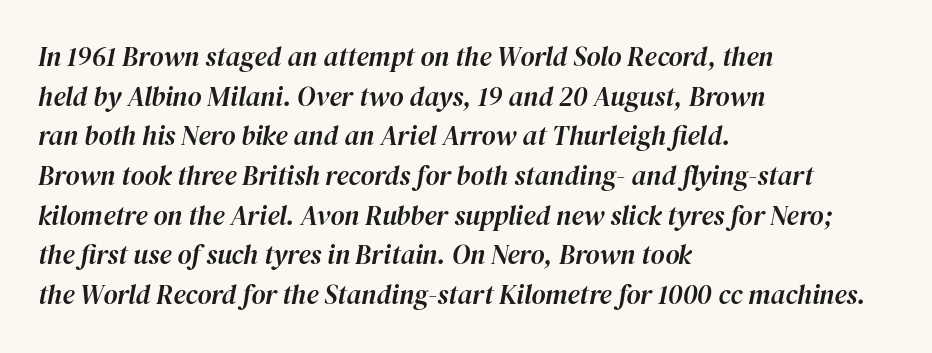
Q: Is the text italic (slanted)? A: Yes, it leans right by about 12 degrees.
Q: Is the text underlined? A: No.
Q: How is the paragraph aligned? A: Left-aligned.
Q: Is the spacing between letters normal or unusually wide? A: Normal.
Q: Is the spacing between lines tight, normal or loose? A: Normal.
